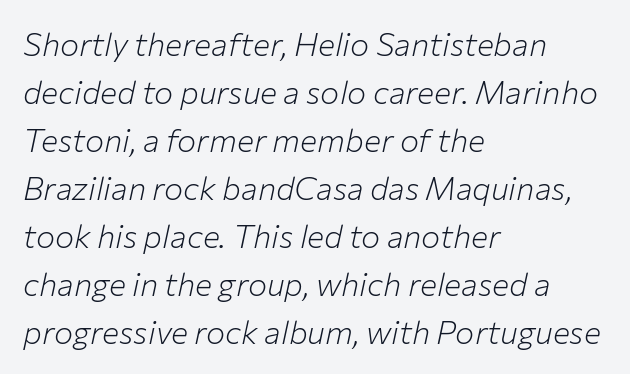
The image shows 32 px light type, italic (leaning right); set left-aligned, normal line spacing (1.5x), normal letter spacing, not underlined; low stroke contrast and a medium x-height.
